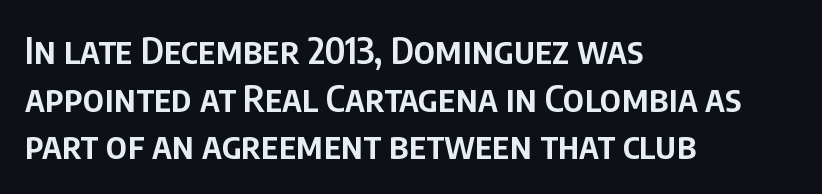
Do the characters align in a grid? No, the font is proportional. Clear beneath every line of the passage. Firm but not heavy-handed strokes: this text is semibold. This is the regular roman posture of the typeface. Look at the bottom of the vertical strokes: they stop flat, with no serifs.
